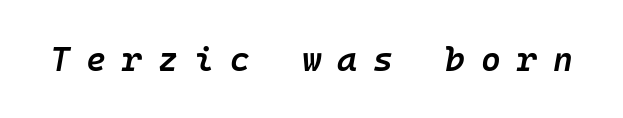
Q: Is the text bold? A: Semi-bold.
Q: Is the text italic (slanted)? A: Yes, it leans right by about 10 degrees.
Q: Is the text underlined? A: No.
Q: Is the spacing between letters normal or unusually wide? A: Unusually wide.
Q: Width (condensed, normal, or wide)? A: Normal.
Q: Stroke contrast? A: Low.
Q: x-height? A: Medium.
